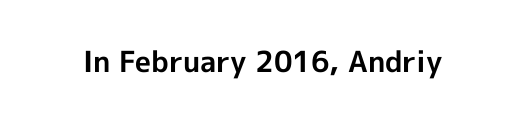
{"serif": "no", "italic": "no", "bold": "yes", "weight": "bold", "width": "normal", "x_height": "medium", "monospaced": "no", "underline": "no", "letter_spacing": "normal", "letter_spacing_em": 0.0, "glyph_px": 29}
